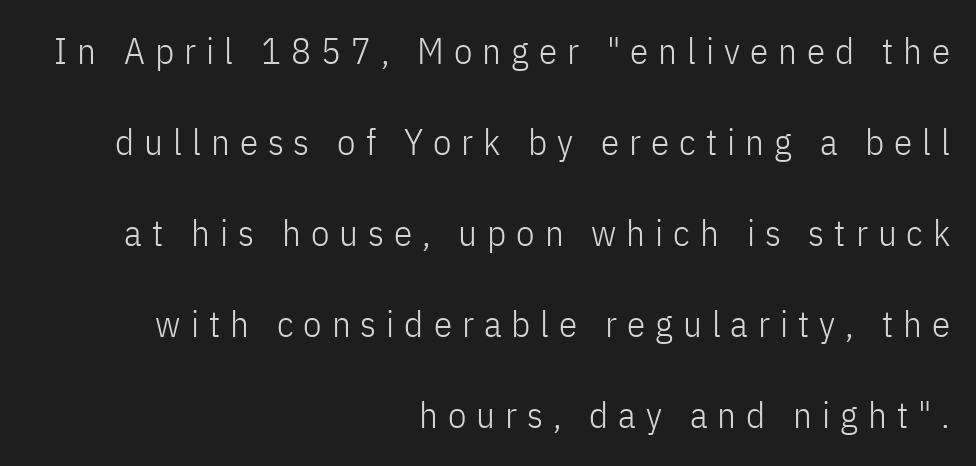
{"serif": "no", "italic": "no", "bold": "no", "weight": "light", "width": "condensed", "stroke_contrast": "low", "x_height": "medium", "monospaced": "no", "underline": "no", "align": "right", "line_spacing": "loose", "line_spacing_ratio": 2.46, "letter_spacing": "wide", "letter_spacing_em": 0.27, "glyph_px": 37}
